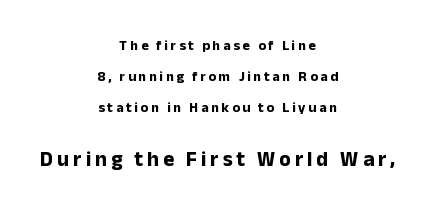
Q: Is the text bold? A: Yes.
Q: Is the text italic (slanted)? A: No, it is upright.
Q: Is the text underlined? A: No.
Q: How is the paragraph aligned? A: Centered.
Q: Is the spacing between lines tight, normal or loose? A: Loose.
Q: Which block of text is set in a larger size, the first (top) or the second (bottom)? A: The second (bottom) one.
